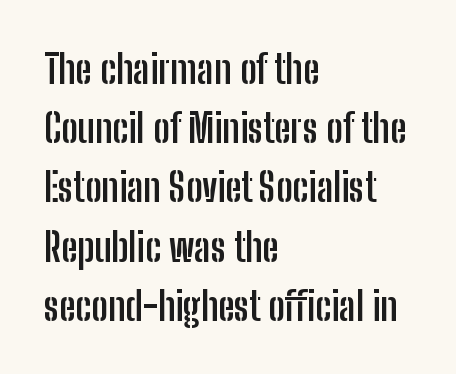
What kind of face is this? One without serifs — a sans. You'd pick this weight for a headline — it's a proper bold. Looks like regular typesetting: each glyph gets only the width it needs. A typesetter would call this zero additional tracking. Is there any slant? The stems are plumb.
